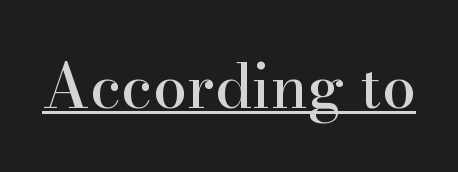
{"serif": "yes", "italic": "no", "width": "normal", "stroke_contrast": "high", "x_height": "small", "monospaced": "no", "underline": "yes", "letter_spacing": "normal", "letter_spacing_em": 0.0, "glyph_px": 61}
